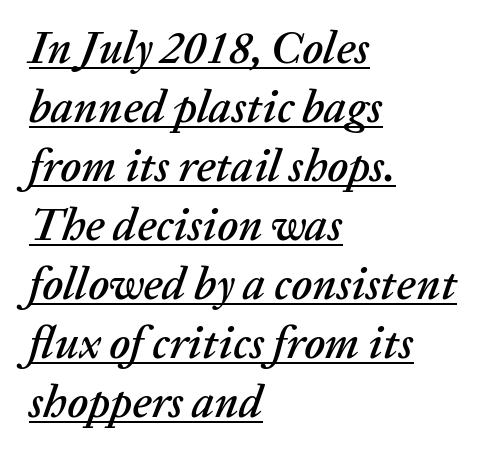
Q: Is the text italic (slanted)? A: Yes, it leans right by about 20 degrees.
Q: Is the text underlined? A: Yes.
Q: How is the paragraph aligned? A: Left-aligned.
Q: Is the spacing between letters normal or unusually wide? A: Normal.
Q: Is the spacing between lines tight, normal or loose? A: Normal.
Q: Width (condensed, normal, or wide)? A: Normal.
Q: Stroke contrast? A: Low.
Q: x-height? A: Medium.
Q: Monospaced? A: No.
